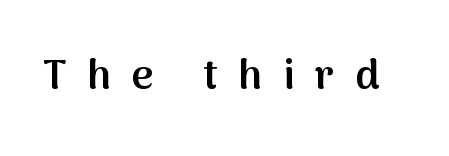
{"serif": "no", "italic": "no", "bold": "semi", "weight": "semibold", "width": "normal", "stroke_contrast": "medium", "x_height": "medium", "monospaced": "no", "underline": "no", "letter_spacing": "wide", "letter_spacing_em": 0.49, "glyph_px": 42}
